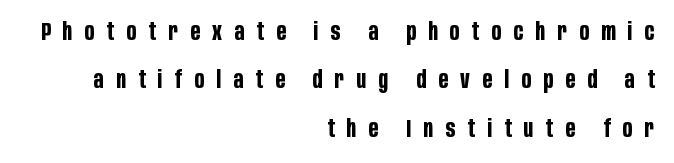
{"italic": "no", "bold": "yes", "underline": "no", "align": "right", "line_spacing": "loose", "line_spacing_ratio": 1.94, "letter_spacing": "wide", "letter_spacing_em": 0.49, "glyph_px": 25}
